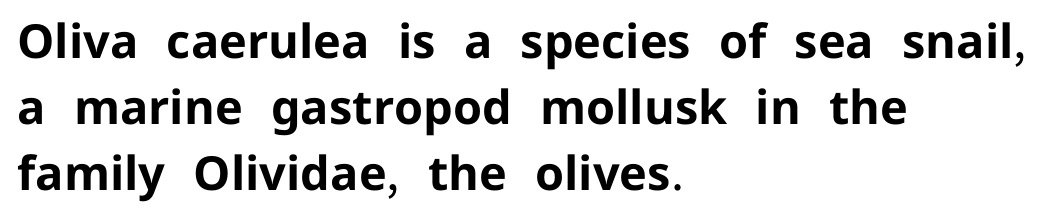
The image shows 47 px bold sans-serif type, upright; set left-aligned, normal line spacing (1.4x), normal letter spacing, not underlined; low stroke contrast and a medium x-height.
